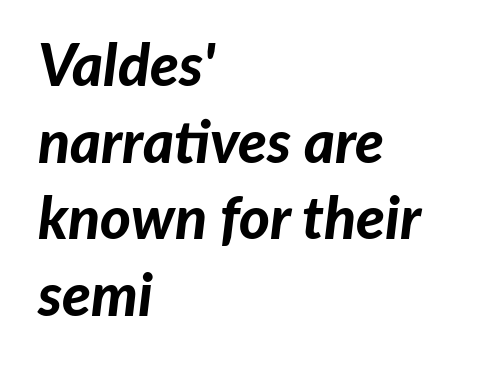
Q: Is the text bold? A: Yes.
Q: Is the text italic (slanted)? A: Yes, it leans right by about 7 degrees.
Q: Is the text underlined? A: No.
Q: How is the paragraph aligned? A: Left-aligned.
Q: Is the spacing between letters normal or unusually wide? A: Normal.
Q: Is the spacing between lines tight, normal or loose? A: Normal.
Q: Width (condensed, normal, or wide)? A: Normal.
Q: Stroke contrast? A: Low.
Q: x-height? A: Medium.
Q: Monospaced? A: No.
